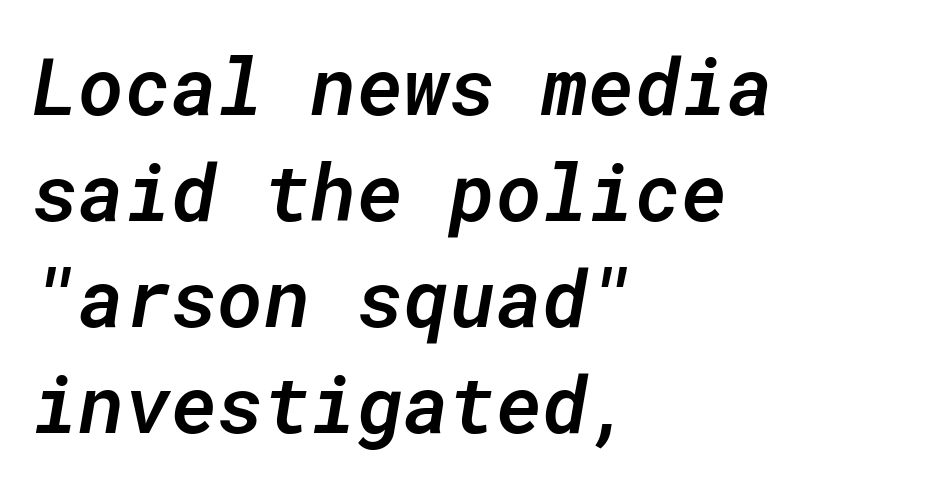
Q: Is the text bold? A: Semi-bold.
Q: Is the text italic (slanted)? A: Yes, it leans right by about 10 degrees.
Q: Is the text underlined? A: No.
Q: How is the paragraph aligned? A: Left-aligned.
Q: Is the spacing between letters normal or unusually wide? A: Normal.
Q: Is the spacing between lines tight, normal or loose? A: Normal.
Q: Width (condensed, normal, or wide)? A: Normal.
Q: Stroke contrast? A: Low.
Q: x-height? A: Medium.
Q: Monospaced? A: Yes.
